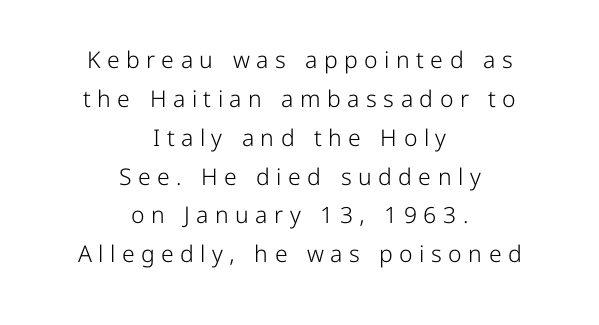
The image shows 23 px text type, upright; set centered, normal line spacing (1.69x), unusually wide letter spacing (+0.28 em), not underlined.
